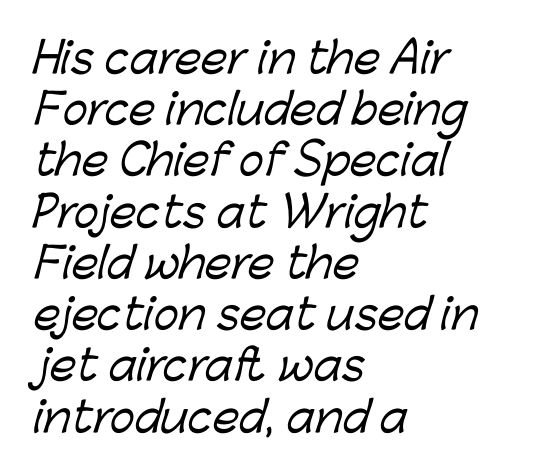
The image shows 42 px sans-serif type; set left-aligned, line spacing 1.22x, normal letter spacing, not underlined; low stroke contrast and a medium x-height.
